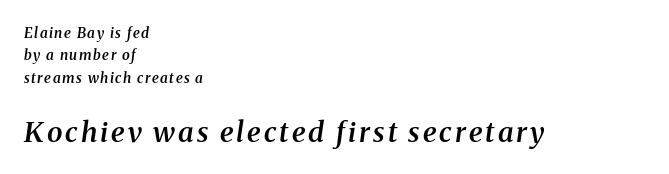
The image shows 28 px semibold serif type, italic (leaning right); set left-aligned, normal line spacing (1.6x), not underlined; the second (bottom) block is 2.0x larger; medium stroke contrast and a medium x-height.
